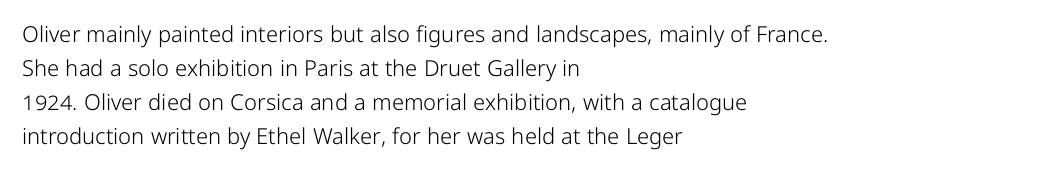
Q: Is the text bold? A: No.
Q: Is the text italic (slanted)? A: No, it is upright.
Q: Is the text underlined? A: No.
Q: How is the paragraph aligned? A: Left-aligned.
Q: Is the spacing between letters normal or unusually wide? A: Normal.
Q: Is the spacing between lines tight, normal or loose? A: Normal.
